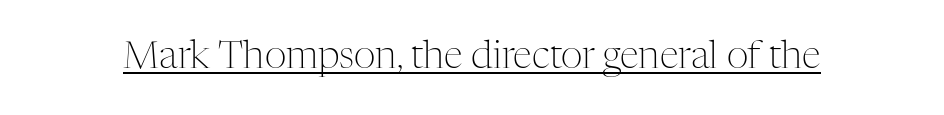
The image shows 38 px light serif type, upright; set normal letter spacing, underlined; medium stroke contrast and a medium x-height.
